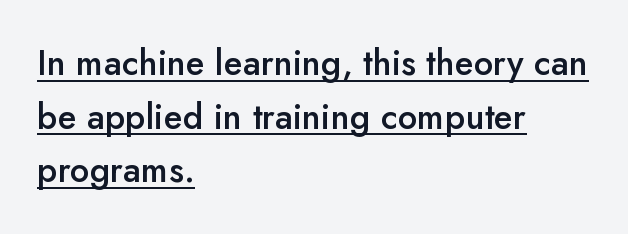
{"serif": "no", "italic": "no", "bold": "semi", "weight": "semibold", "width": "normal", "stroke_contrast": "low", "x_height": "small", "monospaced": "no", "underline": "yes", "align": "left", "line_spacing": "normal", "line_spacing_ratio": 1.53, "letter_spacing": "normal", "letter_spacing_em": 0.0, "glyph_px": 35}
